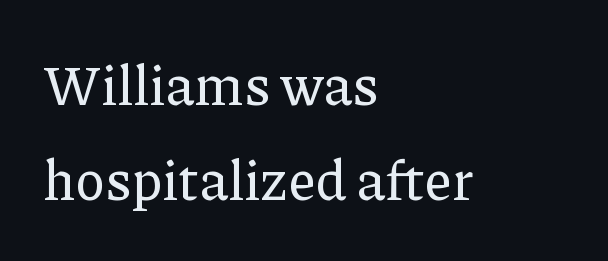
Each letter keeps its own natural width here, so spacing adapts to shape. A typesetter would mark this as roman, not italic. A classic flush-left, rag-right setting is used for this passage. Look at the bottom of the vertical strokes: they flare into serifs here. Inter-character spacing is left at the font's built-in metrics. A clean baseline with only descenders dipping below it.
